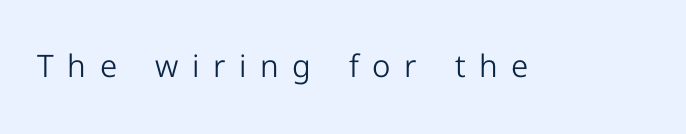
Q: Is the text bold? A: No.
Q: Is the text italic (slanted)? A: No, it is upright.
Q: Is the typeface a serif or a sans-serif typeface? A: Sans-serif.
Q: Is the text underlined? A: No.
Q: Is the spacing between letters normal or unusually wide? A: Unusually wide.
Q: Width (condensed, normal, or wide)? A: Normal.
Q: Stroke contrast? A: Low.
Q: x-height? A: Medium.
Q: Monospaced? A: No.
